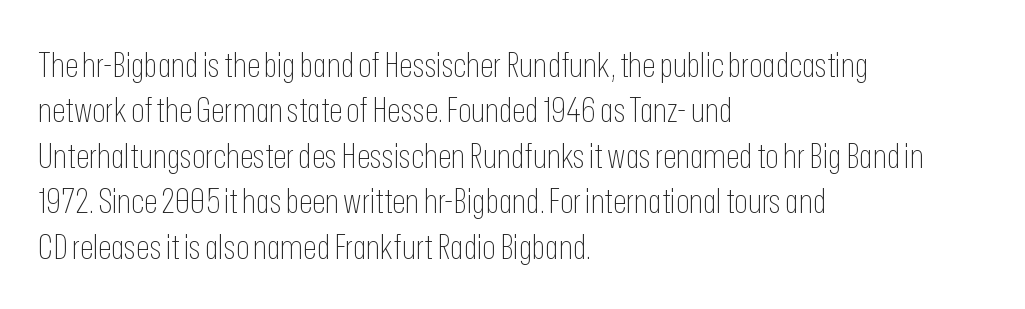
{"serif": "no", "italic": "no", "bold": "no", "weight": "thin", "width": "condensed", "stroke_contrast": "low", "x_height": "medium", "monospaced": "no", "underline": "no", "align": "left", "line_spacing": "normal", "line_spacing_ratio": 1.3, "letter_spacing": "normal", "letter_spacing_em": 0.0, "glyph_px": 35}
